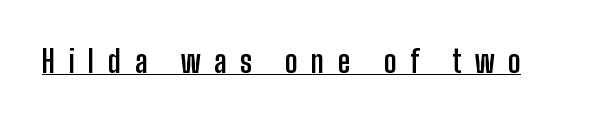
The characters display no serif detailing; their extremities are plain. The typography opts for an upright posture over an oblique one. The passage shown is underscored from start to finish. Thick stems and heavy bowls — unmistakably bold.
